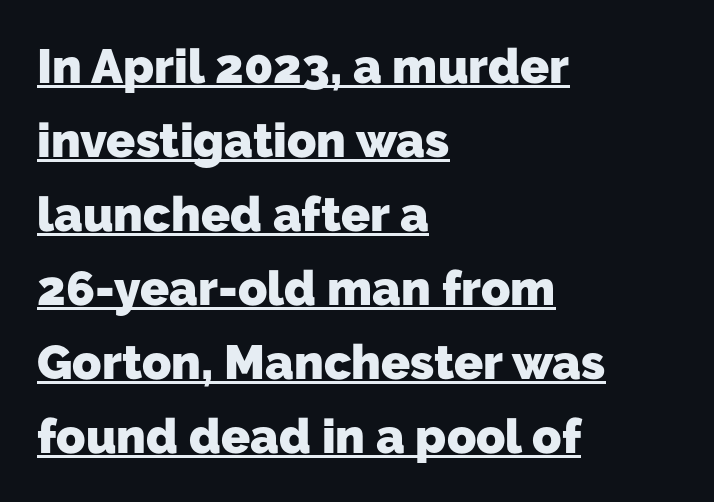
This rendering uses left alignment, leaving the right contour irregular. A dark, heavy texture on the line: the type is bold. Each letter keeps its own natural width here, so spacing adapts to shape. Standard letterfit; no display-style spreading of the glyphs. Leading matches the norm, producing a regular column.
